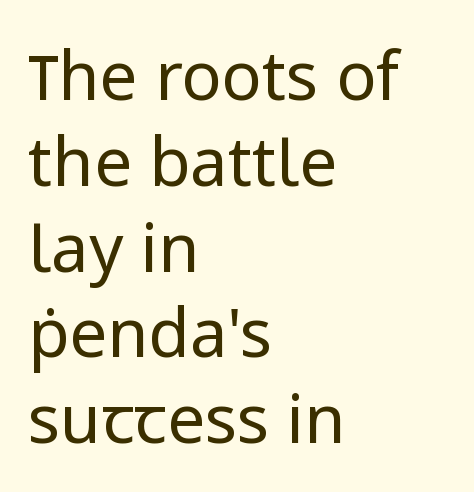
{"serif": "no", "italic": "no", "bold": "no", "weight": "regular", "width": "normal", "stroke_contrast": "low", "x_height": "medium", "monospaced": "no", "underline": "no", "align": "left", "line_spacing": "normal", "line_spacing_ratio": 1.28, "letter_spacing": "normal", "letter_spacing_em": 0.0, "glyph_px": 67}
